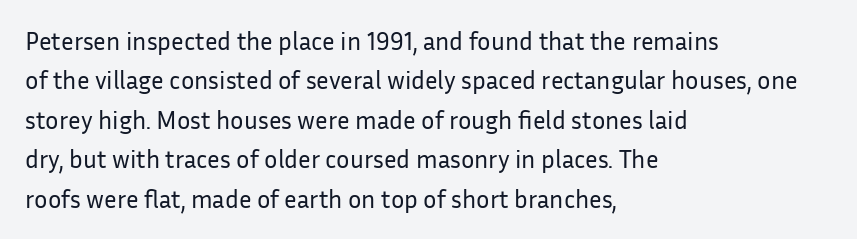
This block has exactly the height ordinary leading produces. Heft: none added — not bold. The face used here is rendered with its standard letterfit. Horizontally, the lines are justified to the leading edge only.
